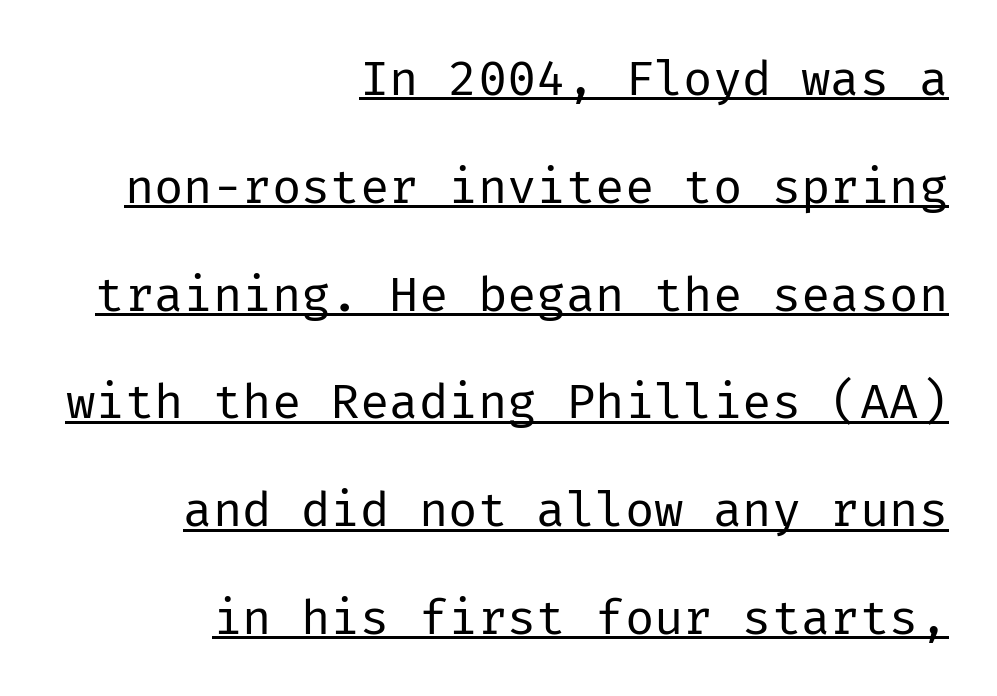
Q: Is the text bold? A: No.
Q: Is the text italic (slanted)? A: No, it is upright.
Q: Is the typeface a serif or a sans-serif typeface? A: Sans-serif.
Q: Is the text underlined? A: Yes.
Q: How is the paragraph aligned? A: Right-aligned.
Q: Is the spacing between letters normal or unusually wide? A: Normal.
Q: Is the spacing between lines tight, normal or loose? A: Loose.
Q: Width (condensed, normal, or wide)? A: Normal.
Q: Stroke contrast? A: Low.
Q: x-height? A: Medium.
